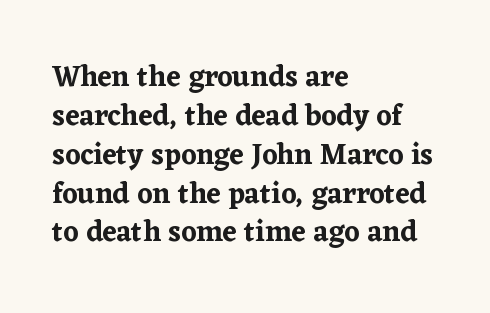
The lines in this sample share a left origin and differ only in where they stop. Here the designer chose a conventional face with non-uniform glyph widths. A typesetter would call this zero additional tracking. Decoration check: the copy has no underline. The typography opts for an upright posture over an oblique one. This is serif lettering, the kind often seen in printed books.
